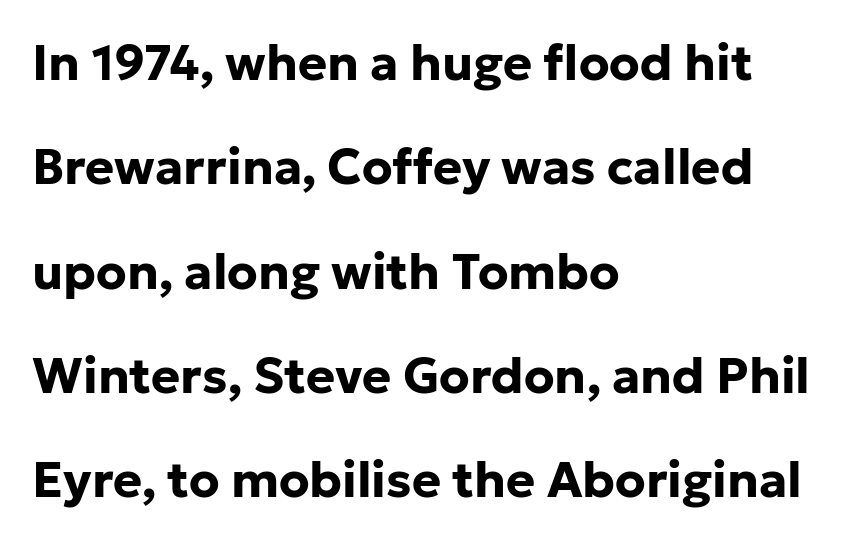
{"serif": "no", "italic": "no", "bold": "yes", "weight": "bold", "width": "normal", "stroke_contrast": "low", "x_height": "medium", "monospaced": "no", "underline": "no", "align": "left", "line_spacing": "loose", "line_spacing_ratio": 2.13, "letter_spacing": "normal", "letter_spacing_em": 0.0, "glyph_px": 49}
